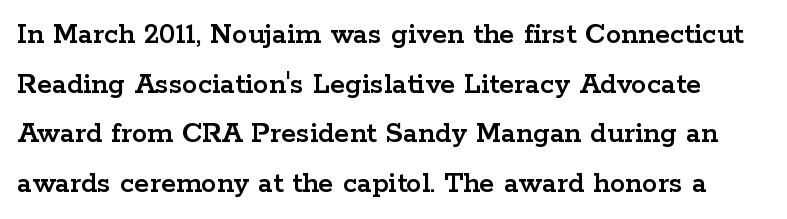
{"serif": "yes", "italic": "no", "width": "wide", "stroke_contrast": "low", "x_height": "medium", "monospaced": "no", "underline": "no", "line_spacing": "normal", "line_spacing_ratio": 1.6, "letter_spacing": "normal", "letter_spacing_em": 0.0, "glyph_px": 31}
